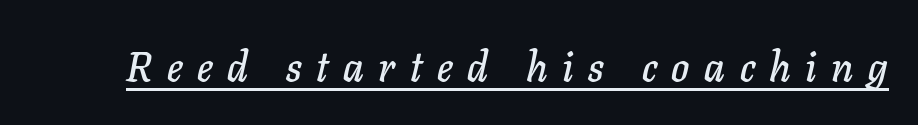
{"italic": "yes", "lean": "right", "slant_degrees": 11, "width": "normal", "stroke_contrast": "low", "x_height": "medium", "monospaced": "no", "underline": "yes", "letter_spacing": "wide", "letter_spacing_em": 0.36, "glyph_px": 41}
